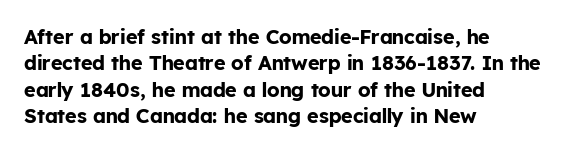
The image shows 20 px bold type, upright; set left-aligned, normal line spacing (1.32x), normal letter spacing, not underlined.
